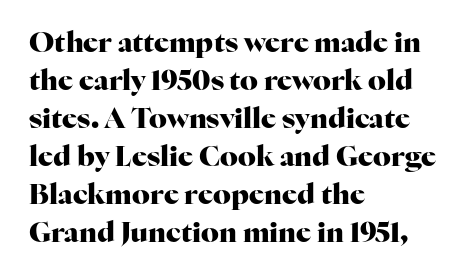
The font is running at its bold setting. No word sits above an underline. Every row of glyphs begins at an identical x-position on the left. Do the letters lean? They stand straight.
